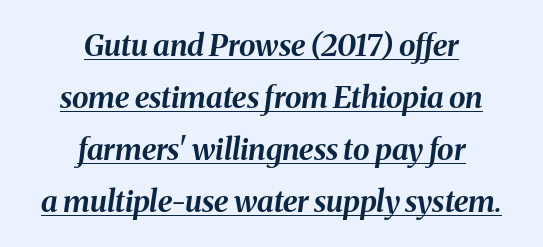
Q: Is the text bold? A: Yes.
Q: Is the text italic (slanted)? A: Yes, it leans right by about 8 degrees.
Q: Is the text underlined? A: Yes.
Q: How is the paragraph aligned? A: Centered.
Q: Is the spacing between letters normal or unusually wide? A: Normal.
Q: Width (condensed, normal, or wide)? A: Normal.
Q: Stroke contrast? A: Medium.
Q: x-height? A: Medium.
Q: Monospaced? A: No.
